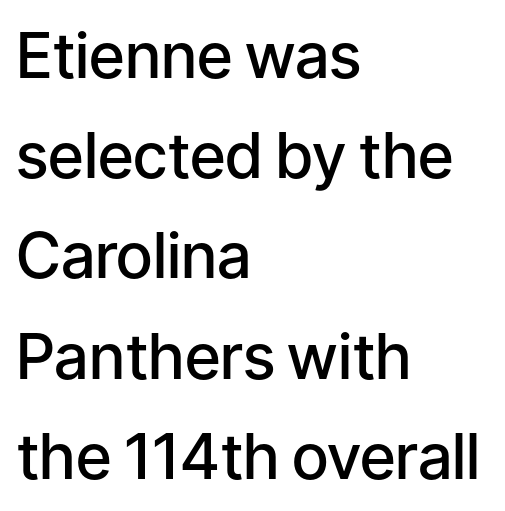
The image shows 63 px semibold sans-serif type, upright; set left-aligned, normal line spacing (1.59x), normal letter spacing, not underlined; low stroke contrast and a medium x-height.
